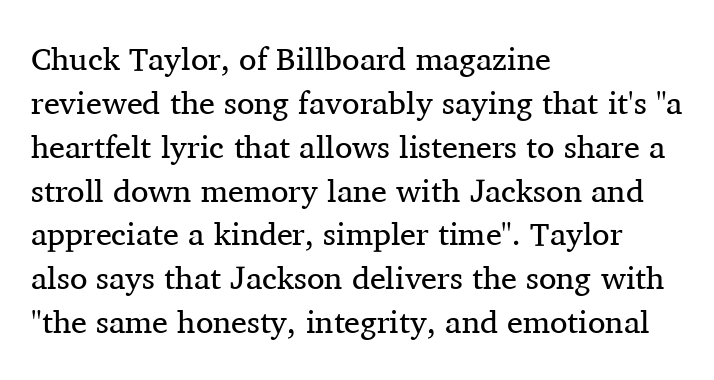
Q: Is the text bold? A: No.
Q: Is the text italic (slanted)? A: No, it is upright.
Q: Is the typeface a serif or a sans-serif typeface? A: Serif.
Q: Is the text underlined? A: No.
Q: How is the paragraph aligned? A: Left-aligned.
Q: Is the spacing between letters normal or unusually wide? A: Normal.
Q: Is the spacing between lines tight, normal or loose? A: Normal.
Q: Width (condensed, normal, or wide)? A: Normal.
Q: Stroke contrast? A: Medium.
Q: x-height? A: Medium.
Q: Monospaced? A: No.
